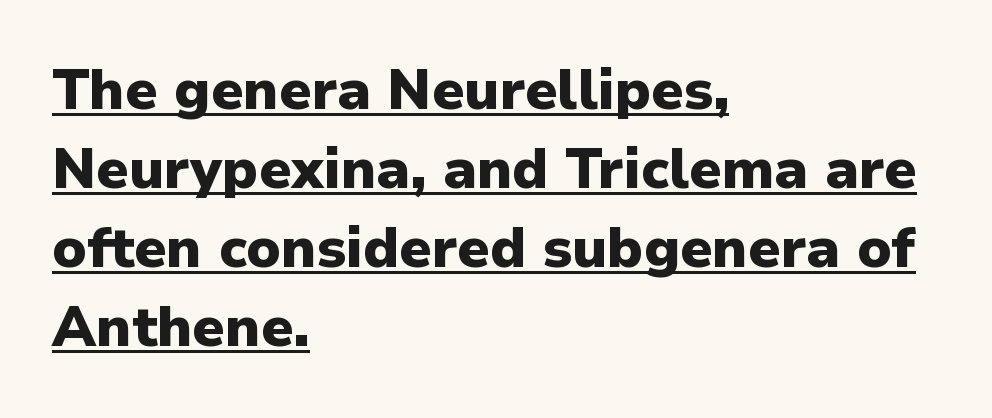
The image shows 56 px heavy sans-serif type, upright; set left-aligned, normal line spacing (1.41x), normal letter spacing, underlined; low stroke contrast and a medium x-height.
